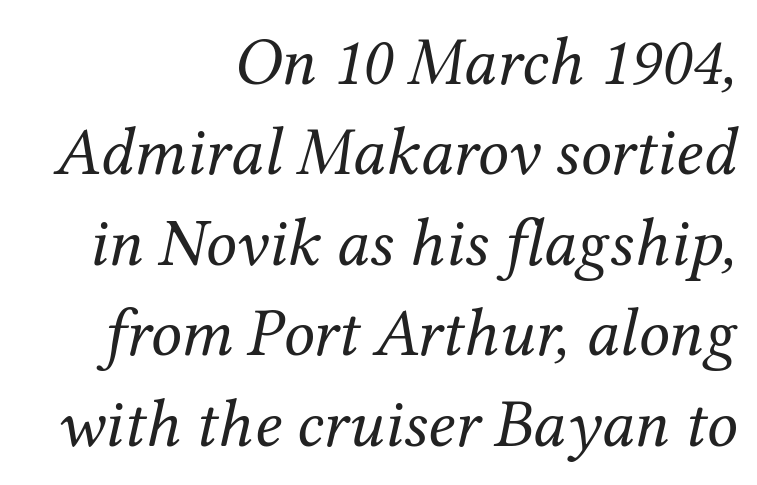
The image shows 69 px regular-weight serif type, italic (leaning right); set right-aligned, normal line spacing (1.31x), normal letter spacing, not underlined; medium stroke contrast and a medium x-height.
